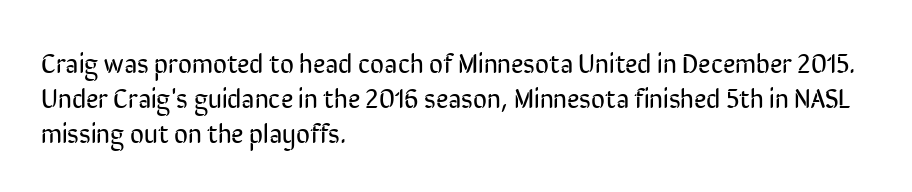
The image shows 27 px text type, upright; set left-aligned, normal line spacing (1.29x), normal letter spacing, not underlined.
